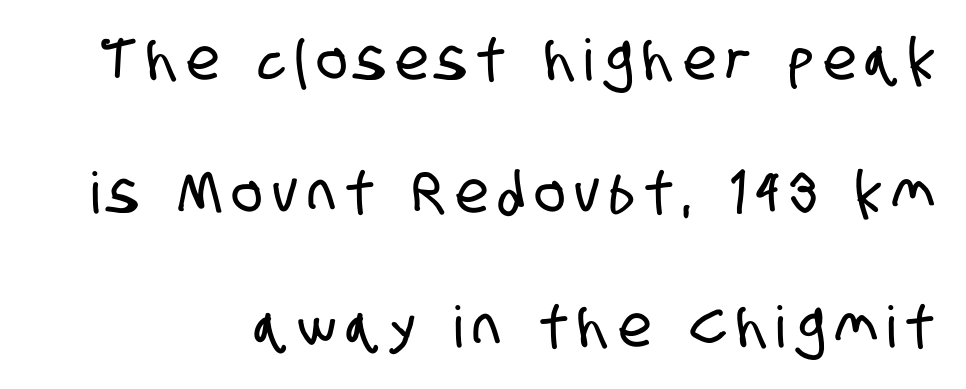
{"serif": "no", "width": "condensed", "stroke_contrast": "low", "x_height": "large", "monospaced": "no", "underline": "no", "align": "right", "line_spacing": "loose", "line_spacing_ratio": 2.34, "glyph_px": 57}
